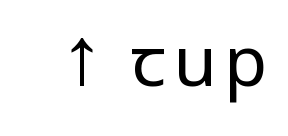
If you drew a line through each stem, it would be perfectly vertical. Typographically, this falls in the sans-serif category. Character widths vary here, with narrow letters taking less room than wide ones. Type without underlining. Nothing heavy about these letters — not bold at all.
